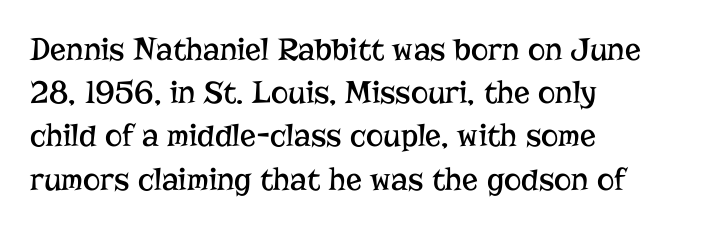
The image shows 33 px regular-weight serif type, upright; set left-aligned, normal line spacing (1.31x), normal letter spacing, not underlined; low stroke contrast and a medium x-height.
